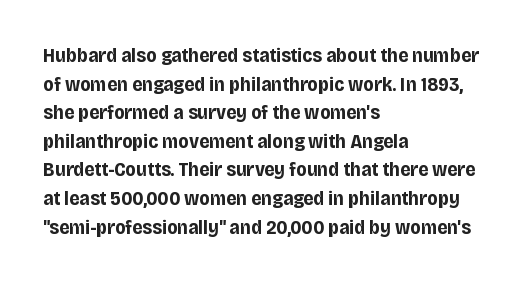
Q: Is the text bold? A: Yes.
Q: Is the text italic (slanted)? A: No, it is upright.
Q: Is the text underlined? A: No.
Q: How is the paragraph aligned? A: Left-aligned.
Q: Is the spacing between letters normal or unusually wide? A: Normal.
Q: Is the spacing between lines tight, normal or loose? A: Normal.
